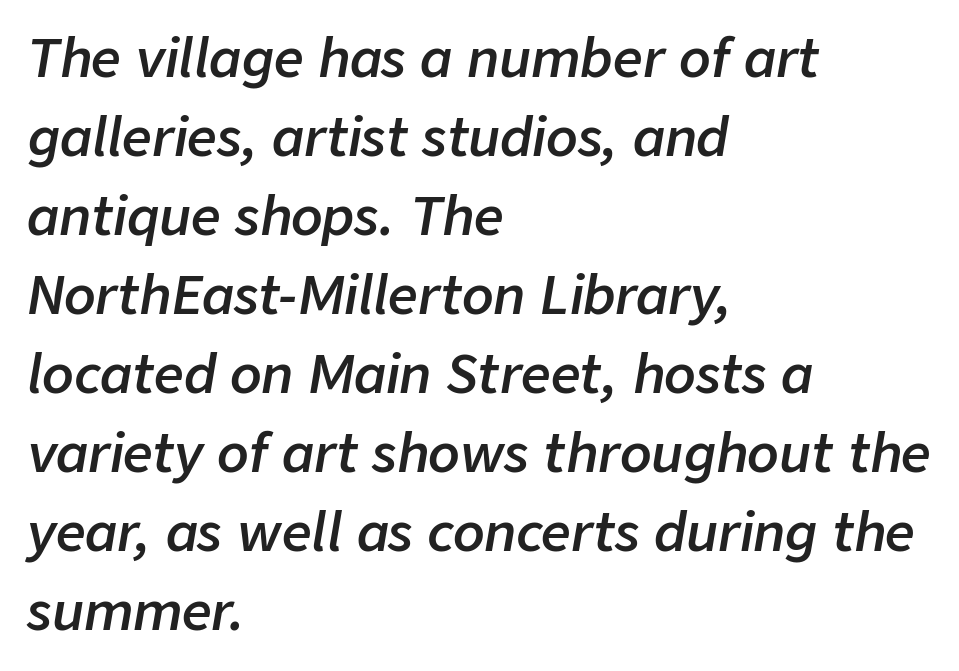
Horizontally, the lines are justified to the leading edge only. The zone under the glyphs is completely vacant. Typesetter's note: demi weight, one step under bold. The text carries the slant typical of an italic or oblique font. The lines sit at an ordinary, default distance from one another.
